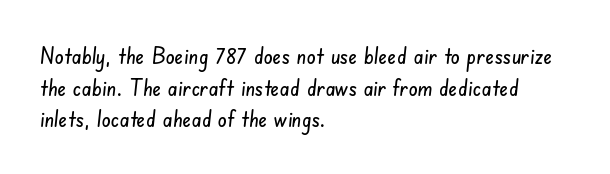
Q: Is the text underlined? A: No.
Q: How is the paragraph aligned? A: Left-aligned.
Q: Is the spacing between letters normal or unusually wide? A: Normal.
Q: Is the spacing between lines tight, normal or loose? A: Normal.
